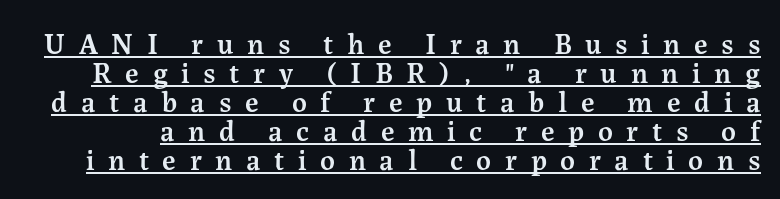
The image shows 29 px semibold serif type, upright; set tight line spacing (1.0x), unusually wide letter spacing (+0.47 em), underlined; medium stroke contrast and a medium x-height.
